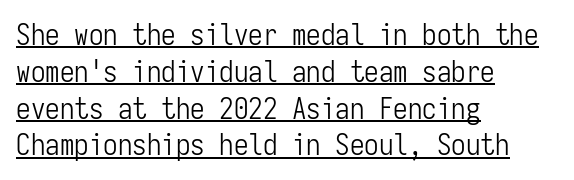
The image shows 29 px light, condensed sans-serif type, upright, monospaced; set left-aligned, normal line spacing (1.27x), normal letter spacing, underlined; low stroke contrast and a medium x-height.
